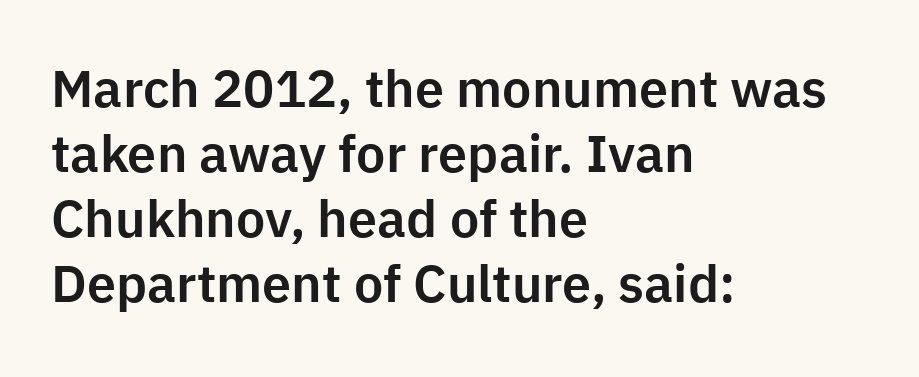
{"serif": "no", "italic": "no", "width": "normal", "stroke_contrast": "low", "x_height": "medium", "monospaced": "no", "underline": "no", "align": "left", "line_spacing": "normal", "line_spacing_ratio": 1.25, "letter_spacing": "normal", "letter_spacing_em": 0.0, "glyph_px": 52}
